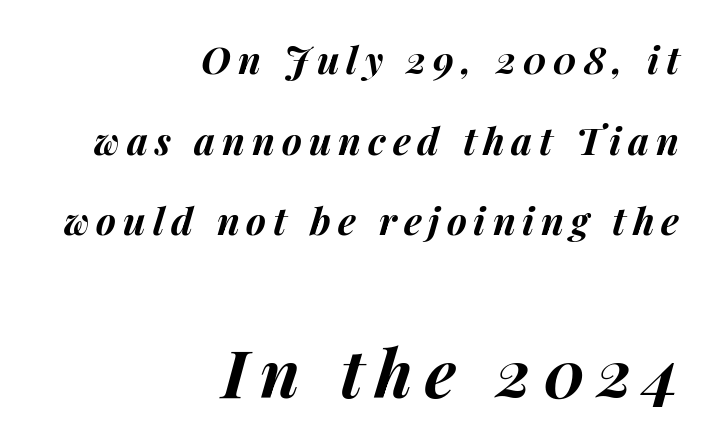
Q: Is the text bold? A: Yes.
Q: Is the text italic (slanted)? A: Yes, it leans right by about 14 degrees.
Q: Is the text underlined? A: No.
Q: How is the paragraph aligned? A: Right-aligned.
Q: Is the spacing between lines tight, normal or loose? A: Loose.
Q: Which block of text is set in a larger size, the first (top) or the second (bottom)? A: The second (bottom) one.
Q: Width (condensed, normal, or wide)? A: Normal.
Q: Stroke contrast? A: Medium.
Q: x-height? A: Medium.
Q: Monospaced? A: No.
